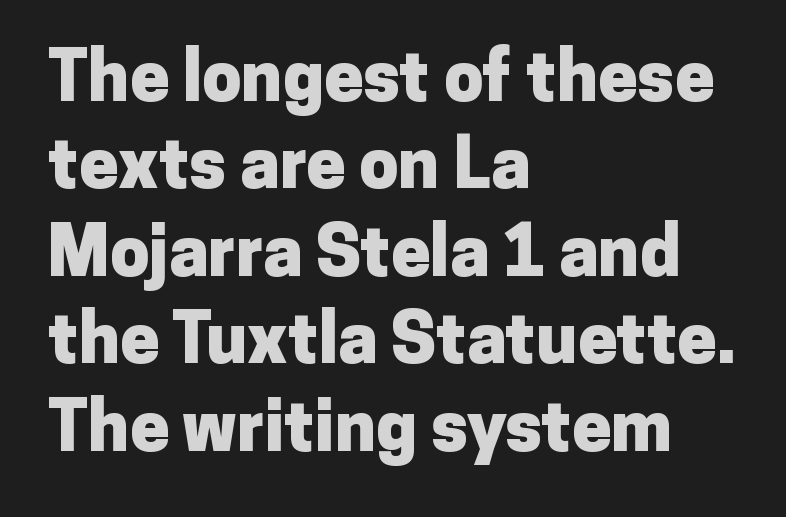
Every row of glyphs begins at an identical x-position on the left. Inter-character spacing is left at the font's built-in metrics. Grotesque or geometric, the face here clearly has no serifs. You'd pick this weight for a headline — it's a proper bold.
